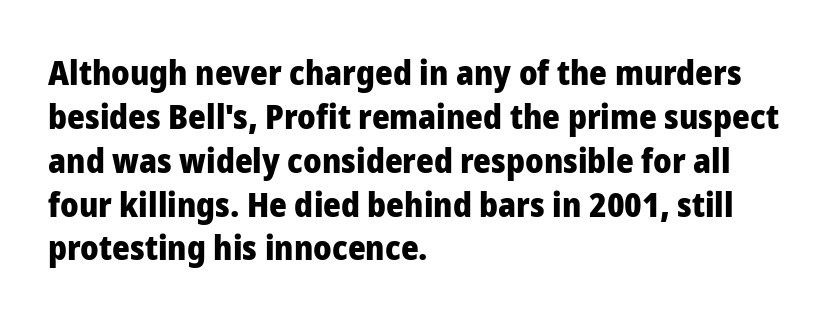
In terms of posture, this sample is upright. Clear beneath every line of the passage. A sans-serif font was chosen for this passage. Every row of glyphs begins at an identical x-position on the left.
